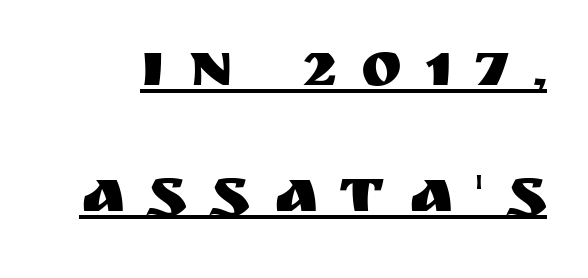
The image shows 62 px sans-serif type, upright; set loose line spacing (2.03x), unusually wide letter spacing (+0.38 em), underlined; medium stroke contrast and a large x-height.
